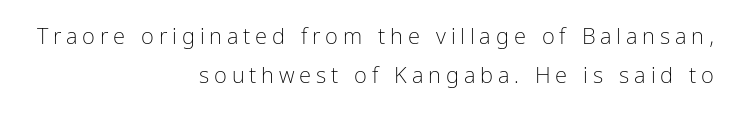
Q: Is the text bold? A: No.
Q: Is the text italic (slanted)? A: No, it is upright.
Q: Is the text underlined? A: No.
Q: How is the paragraph aligned? A: Right-aligned.
Q: Is the spacing between letters normal or unusually wide? A: Unusually wide.
